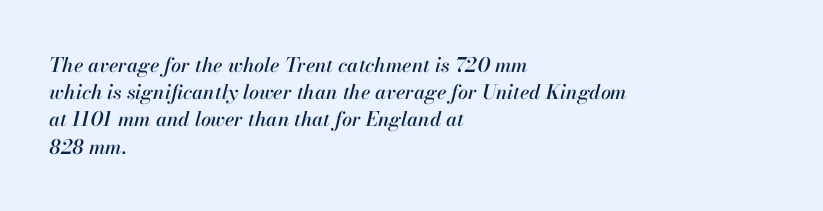
Evenly set lines give the paragraph a standard silhouette. Layout note: lines flush left. Compared with typical body copy, the letter spacing here is the same. Lines of text with bare space underneath. If you drew a line through each stem, it would be angled.
